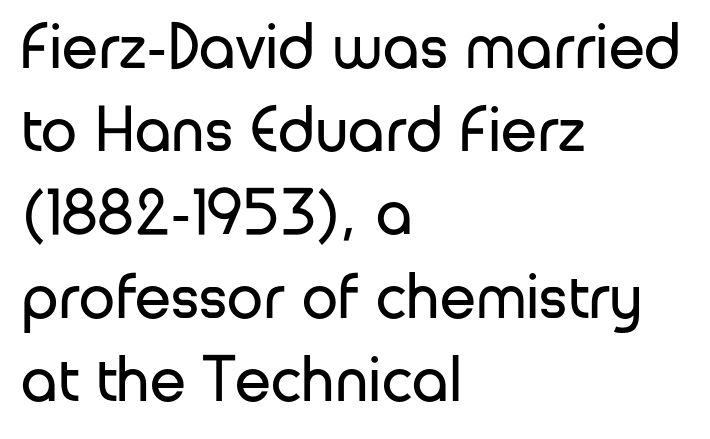
Glance below the letters and you will spot only blank space. Where is the straight margin? On the left. The letters advance in unequal steps, a hallmark of proportional type. Rows of type keep a routine distance in the vertical direction. Vertical stems look standard width or narrower in stroke. Tall strokes in this sample are plumb rather than angled.
